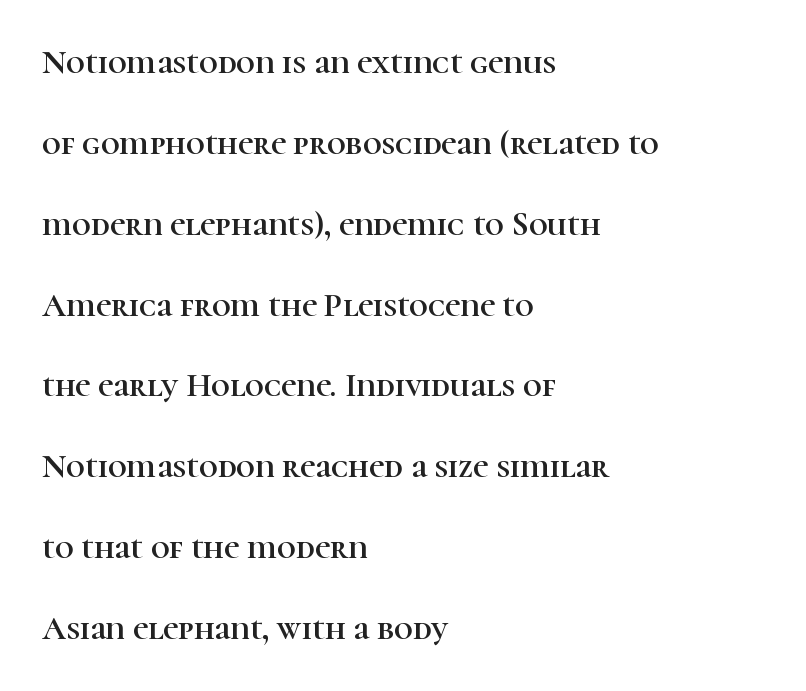
The image shows 33 px serif type, upright; set left-aligned, loose line spacing (2.45x), normal letter spacing, not underlined; high stroke contrast and a medium x-height.
